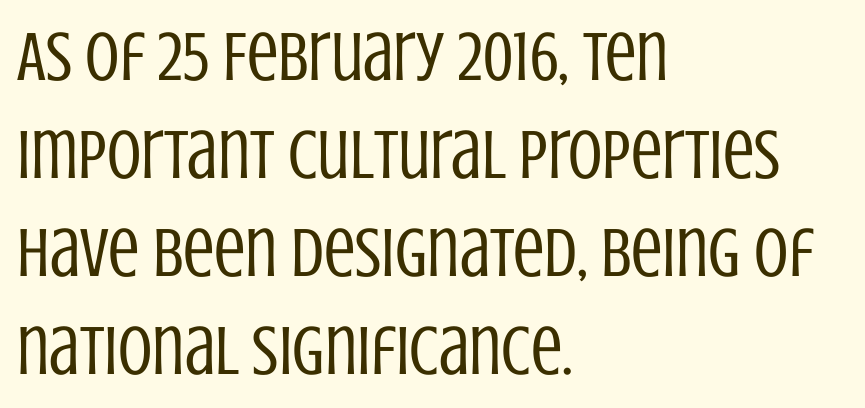
The image shows 70 px regular-weight, condensed sans-serif type, upright; set left-aligned, normal line spacing (1.4x), normal letter spacing, not underlined; low stroke contrast and a large x-height.
